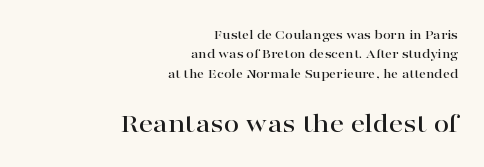
Q: Is the text italic (slanted)? A: No, it is upright.
Q: Is the typeface a serif or a sans-serif typeface? A: Serif.
Q: Is the text underlined? A: No.
Q: How is the paragraph aligned? A: Right-aligned.
Q: Is the spacing between letters normal or unusually wide? A: Normal.
Q: Is the spacing between lines tight, normal or loose? A: Normal.
Q: Which block of text is set in a larger size, the first (top) or the second (bottom)? A: The second (bottom) one.
Q: Width (condensed, normal, or wide)? A: Wide.
Q: Stroke contrast? A: High.
Q: x-height? A: Medium.
Q: Monospaced? A: No.
